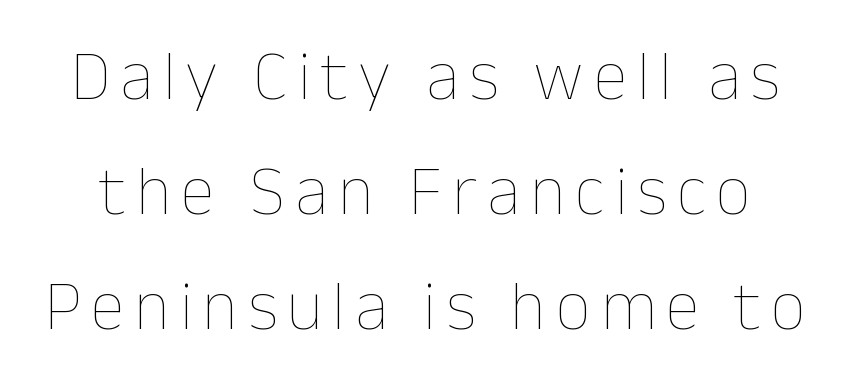
{"italic": "no", "bold": "no", "weight": "thin", "width": "normal", "stroke_contrast": "low", "x_height": "medium", "monospaced": "no", "underline": "no", "line_spacing": "normal", "line_spacing_ratio": 1.64, "glyph_px": 70}
